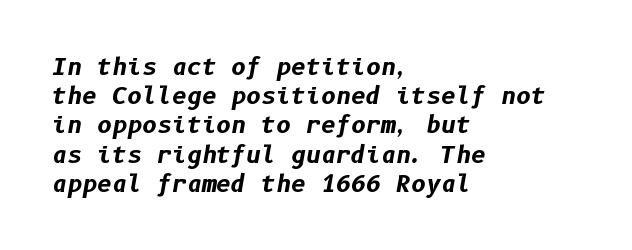
{"italic": "yes", "lean": "right", "slant_degrees": 10, "bold": "yes", "underline": "no", "align": "left", "line_spacing": "normal", "line_spacing_ratio": 1.27, "letter_spacing": "normal", "letter_spacing_em": 0.0, "glyph_px": 23}
